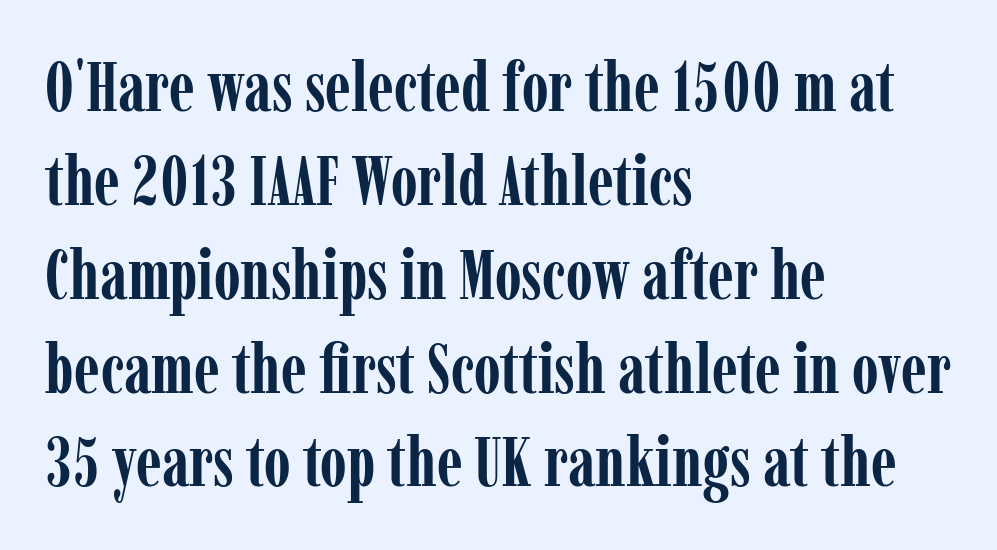
Q: Is the text bold? A: Yes.
Q: Is the text italic (slanted)? A: No, it is upright.
Q: Is the typeface a serif or a sans-serif typeface? A: Serif.
Q: Is the text underlined? A: No.
Q: How is the paragraph aligned? A: Left-aligned.
Q: Is the spacing between letters normal or unusually wide? A: Normal.
Q: Is the spacing between lines tight, normal or loose? A: Normal.
Q: Width (condensed, normal, or wide)? A: Condensed.
Q: Stroke contrast? A: Low.
Q: x-height? A: Medium.
Q: Monospaced? A: No.
